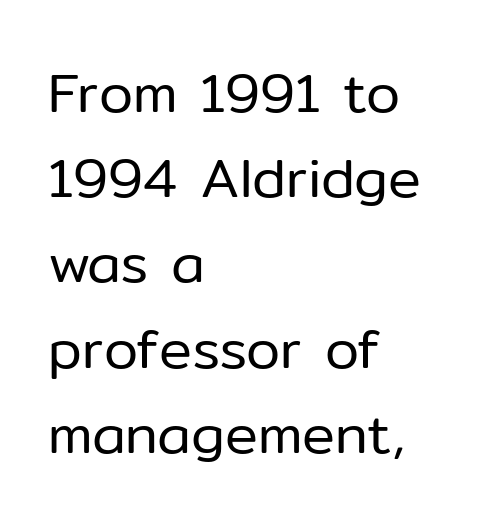
{"serif": "no", "italic": "no", "bold": "no", "weight": "regular", "width": "normal", "stroke_contrast": "low", "x_height": "medium", "monospaced": "no", "underline": "no", "align": "left", "line_spacing": "normal", "line_spacing_ratio": 1.55, "letter_spacing": "normal", "letter_spacing_em": 0.0, "glyph_px": 55}
